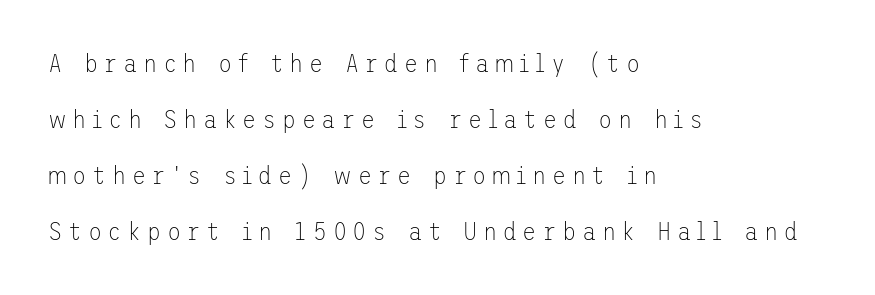
Between one letter and the next there's a generous, obvious gap. A typesetter would call this leading open, well beyond the default. One-word summary of the alignment: left. Tall strokes in this sample are plumb rather than angled. The font sits on the lighter half of the weight spectrum, regular included. Honestly, there is no underline to notice here at all.
